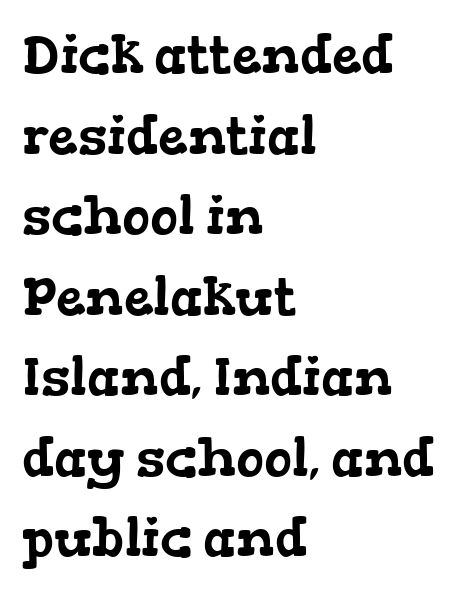
Q: Is the typeface a serif or a sans-serif typeface? A: Serif.
Q: Is the text underlined? A: No.
Q: How is the paragraph aligned? A: Left-aligned.
Q: Is the spacing between letters normal or unusually wide? A: Normal.
Q: Is the spacing between lines tight, normal or loose? A: Normal.
Q: Width (condensed, normal, or wide)? A: Wide.
Q: Stroke contrast? A: Low.
Q: x-height? A: Medium.
Q: Monospaced? A: No.
